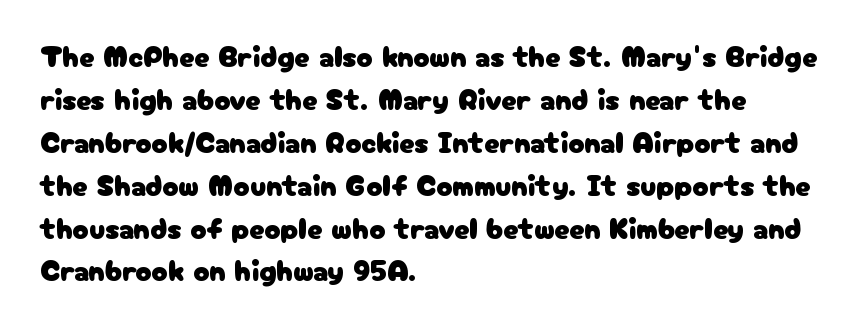
The image shows 30 px sans-serif type, upright; set left-aligned, normal line spacing (1.43x), normal letter spacing, not underlined; low stroke contrast and a medium x-height.
